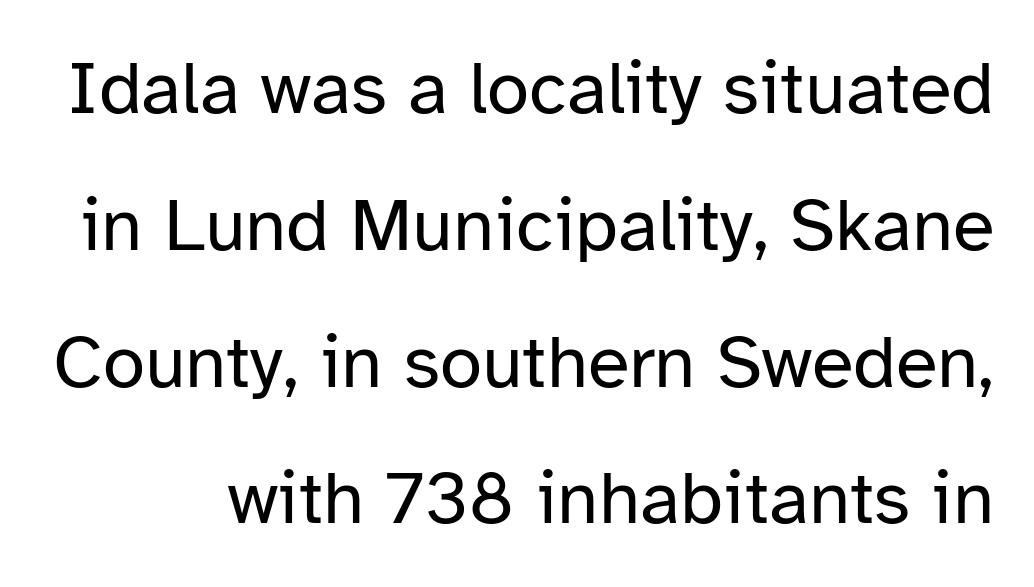
{"serif": "no", "italic": "no", "bold": "no", "weight": "regular", "width": "normal", "stroke_contrast": "low", "x_height": "medium", "monospaced": "no", "underline": "no", "line_spacing_ratio": 1.8, "letter_spacing": "normal", "letter_spacing_em": 0.0, "glyph_px": 76}
